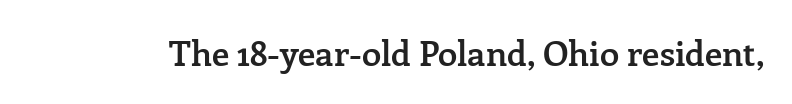
The gaps between neighbouring characters are ordinary and unremarkable. Examine the stroke ends and you'll spot serifs. A semibold gives these letters moderate extra thickness, short of bold. This sample has the flowing, uneven cadence of proportional lettering. Posture: vertical. Glance below the letters and you will spot only blank space.
